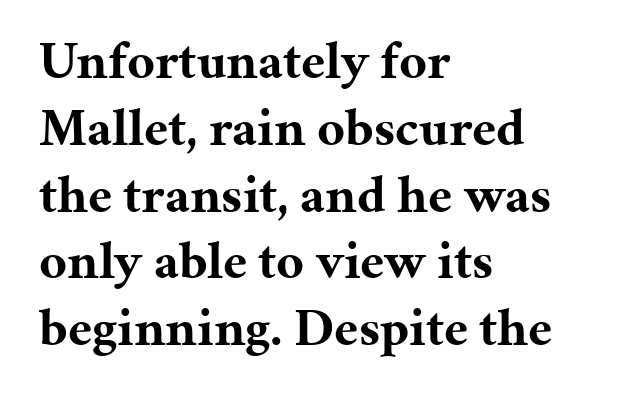
Note the varied advance widths — an 'i' is clearly narrower than an 'm'. This block has exactly the height ordinary leading produces. In CSS terms this would be text-align: left. The gap between lines stays unmarked.
